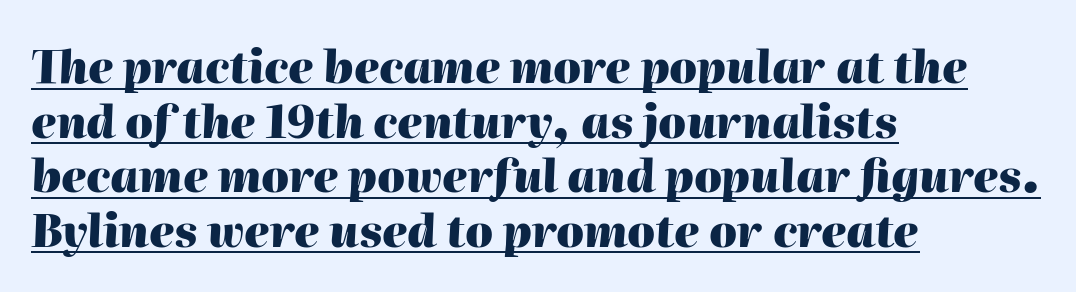
{"italic": "yes", "lean": "right", "slant_degrees": 2, "bold": "yes", "weight": "heavy", "width": "normal", "stroke_contrast": "high", "x_height": "medium", "monospaced": "no", "underline": "yes", "align": "left", "line_spacing_ratio": 1.24, "letter_spacing": "normal", "letter_spacing_em": 0.0, "glyph_px": 44}
